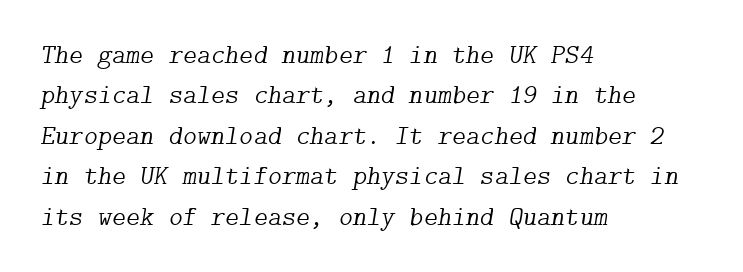
Honestly, there is no underline to notice here at all. Reading down the block, your eye returns to a fixed left position each line. It's the slanting kind of type. Caption: face not bold, strokes unweighted. The rows are spaced the way most documents space them.
